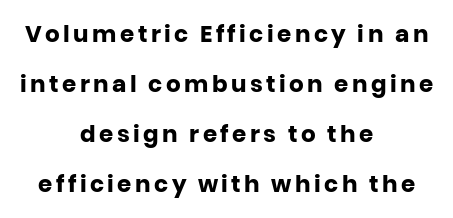
This block would shrink considerably if given ordinary leading; it's expanded now. Both edges are ragged and mirror each other, which tells us the setting is centered. Rendered with straight, roman letterforms. The zone under the glyphs is completely vacant. These words are printed bold, with thick strokes throughout.
